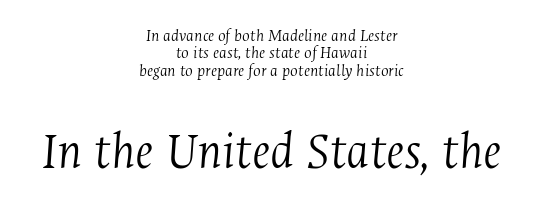
Q: Is the text bold? A: No.
Q: Is the text italic (slanted)? A: Yes, it leans right by about 4 degrees.
Q: Is the typeface a serif or a sans-serif typeface? A: Serif.
Q: Is the text underlined? A: No.
Q: How is the paragraph aligned? A: Centered.
Q: Is the spacing between letters normal or unusually wide? A: Normal.
Q: Is the spacing between lines tight, normal or loose? A: Tight.
Q: Which block of text is set in a larger size, the first (top) or the second (bottom)? A: The second (bottom) one.
Q: Width (condensed, normal, or wide)? A: Condensed.
Q: Stroke contrast? A: Medium.
Q: x-height? A: Medium.
Q: Monospaced? A: No.
